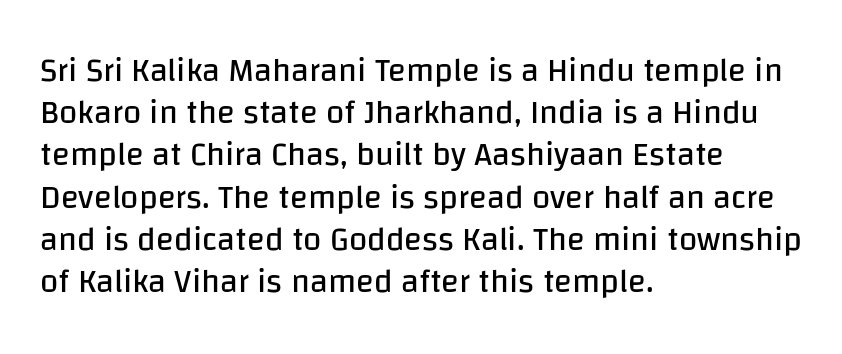
Underlining? Definitely not there. The font's upright variant was chosen for this text. The rendering keeps characters at their native spacing. These lines are set flush left with a ragged right edge. Rows of type keep a routine distance in the vertical direction.
